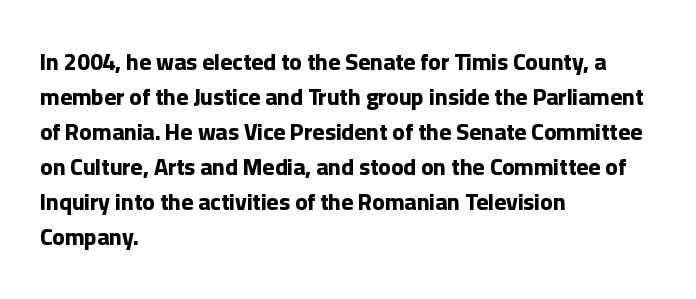
The image shows 23 px bold type, upright; set left-aligned, normal line spacing (1.52x), normal letter spacing, not underlined.
